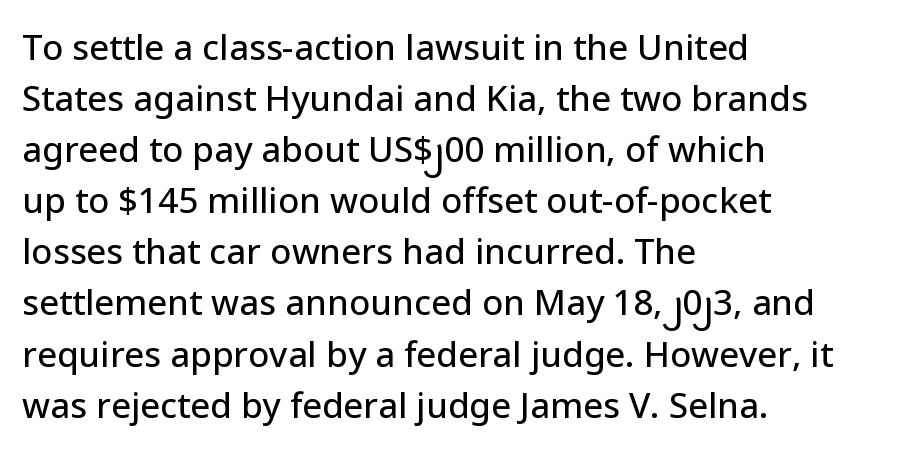
The image shows 35 px sans-serif type, upright; set left-aligned, normal line spacing (1.46x), normal letter spacing, not underlined; low stroke contrast and a medium x-height.
